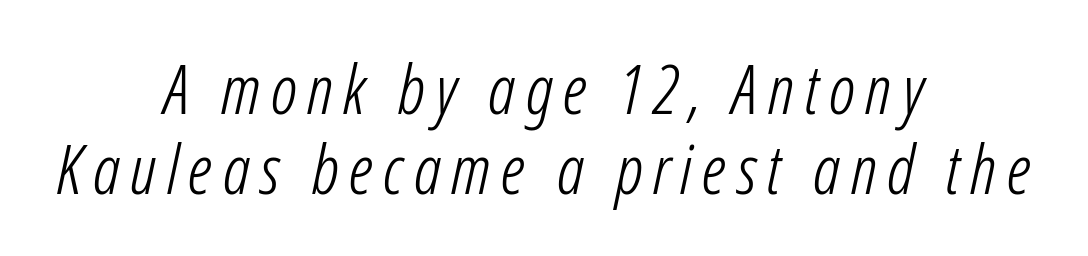
The image shows 68 px light, condensed type, italic (leaning right); set centered, line spacing 1.18x, not underlined; low stroke contrast and a medium x-height.
